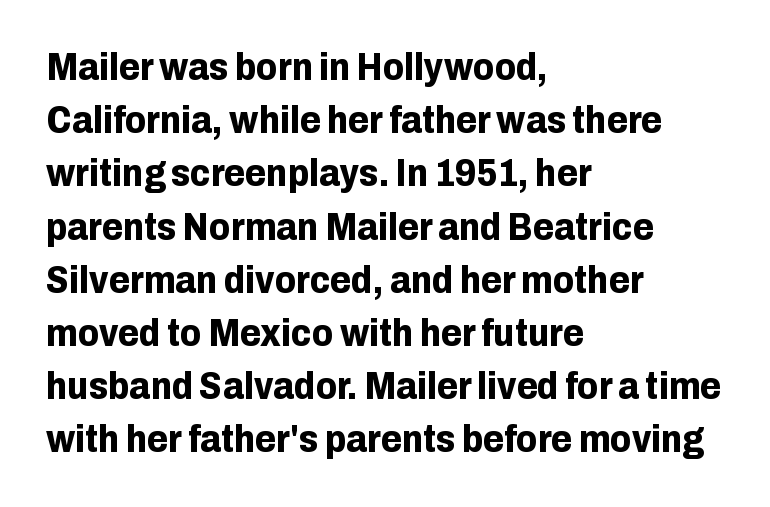
Q: Is the text bold? A: Yes.
Q: Is the text italic (slanted)? A: No, it is upright.
Q: Is the typeface a serif or a sans-serif typeface? A: Sans-serif.
Q: Is the text underlined? A: No.
Q: How is the paragraph aligned? A: Left-aligned.
Q: Is the spacing between letters normal or unusually wide? A: Normal.
Q: Is the spacing between lines tight, normal or loose? A: Normal.
Q: Width (condensed, normal, or wide)? A: Normal.
Q: Stroke contrast? A: Low.
Q: x-height? A: Medium.
Q: Monospaced? A: No.
